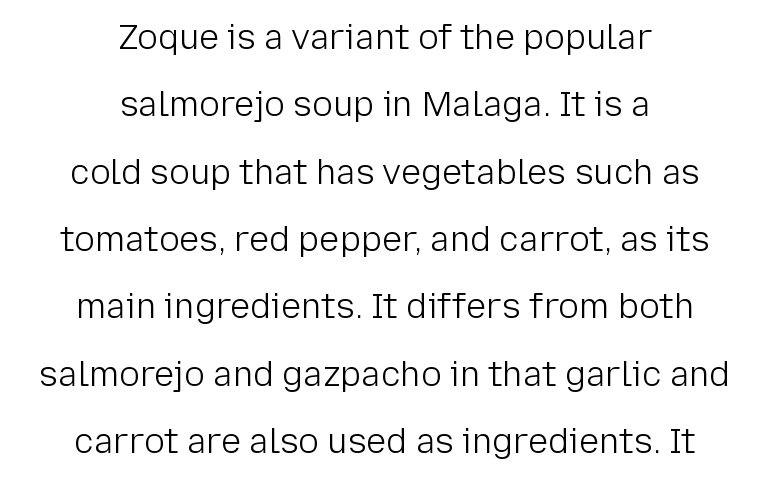
Q: Is the text bold? A: No.
Q: Is the text italic (slanted)? A: No, it is upright.
Q: Is the typeface a serif or a sans-serif typeface? A: Sans-serif.
Q: Is the text underlined? A: No.
Q: How is the paragraph aligned? A: Centered.
Q: Is the spacing between letters normal or unusually wide? A: Normal.
Q: Is the spacing between lines tight, normal or loose? A: Loose.
Q: Width (condensed, normal, or wide)? A: Normal.
Q: Stroke contrast? A: Low.
Q: x-height? A: Medium.
Q: Monospaced? A: No.
